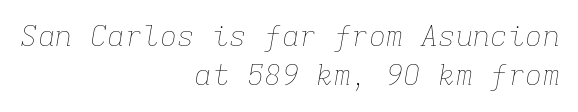
{"italic": "yes", "lean": "right", "slant_degrees": 9, "bold": "no", "weight": "thin", "width": "normal", "stroke_contrast": "low", "x_height": "medium", "monospaced": "yes", "underline": "no", "align": "right", "line_spacing": "normal", "line_spacing_ratio": 1.34, "letter_spacing": "normal", "letter_spacing_em": 0.0, "glyph_px": 29}
